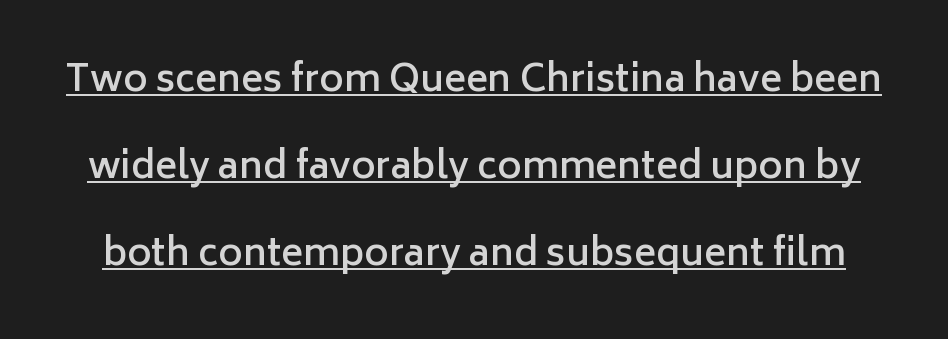
The image shows 37 px semibold sans-serif type, upright; set loose line spacing (2.35x), normal letter spacing, underlined; low stroke contrast and a medium x-height.
